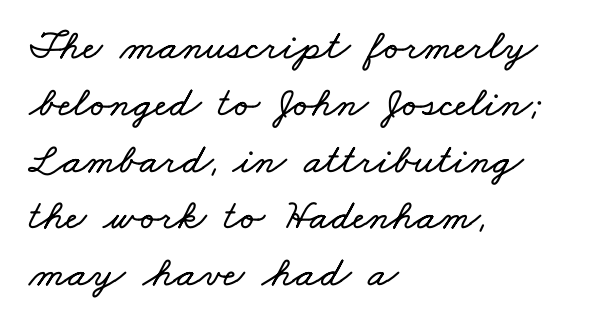
Q: Is the text underlined? A: No.
Q: How is the paragraph aligned? A: Left-aligned.
Q: Is the spacing between letters normal or unusually wide? A: Normal.
Q: Is the spacing between lines tight, normal or loose? A: Normal.
Q: Width (condensed, normal, or wide)? A: Wide.
Q: Stroke contrast? A: Low.
Q: x-height? A: Small.
Q: Monospaced? A: No.
